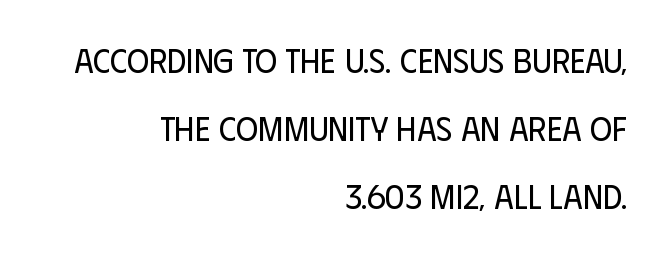
The image shows 34 px regular-weight, condensed sans-serif type, upright; set right-aligned, loose line spacing (2.0x), normal letter spacing, not underlined; low stroke contrast and a large x-height.
